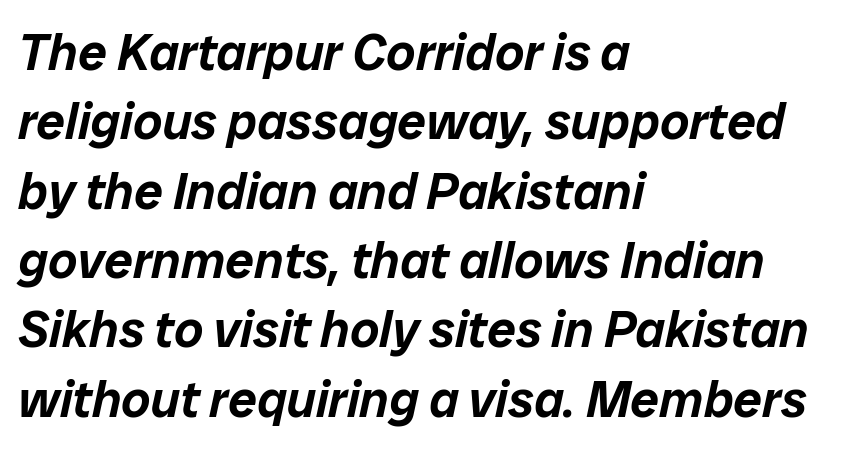
{"italic": "yes", "lean": "right", "slant_degrees": 12, "width": "normal", "stroke_contrast": "low", "x_height": "medium", "monospaced": "no", "underline": "no", "align": "left", "line_spacing": "normal", "line_spacing_ratio": 1.36, "letter_spacing": "normal", "letter_spacing_em": 0.0, "glyph_px": 51}
